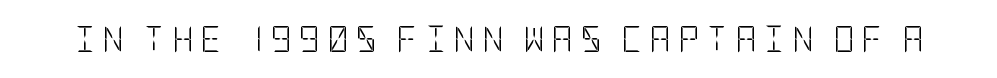
Letter spacing: wide. Stroke mass is kept to a normal reading level or below. Posture: upright roman. Honestly, there is no underline to notice here at all.
